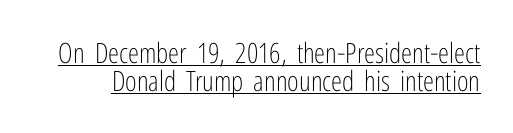
Q: Is the text bold? A: No.
Q: Is the text italic (slanted)? A: No, it is upright.
Q: Is the typeface a serif or a sans-serif typeface? A: Sans-serif.
Q: Is the text underlined? A: Yes.
Q: Is the spacing between letters normal or unusually wide? A: Normal.
Q: Is the spacing between lines tight, normal or loose? A: Tight.
Q: Width (condensed, normal, or wide)? A: Condensed.
Q: Stroke contrast? A: Low.
Q: x-height? A: Medium.
Q: Monospaced? A: No.
